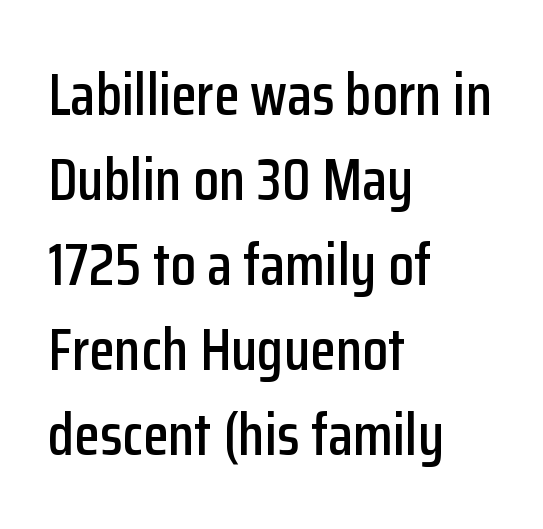
Q: Is the text italic (slanted)? A: No, it is upright.
Q: Is the typeface a serif or a sans-serif typeface? A: Sans-serif.
Q: Is the text underlined? A: No.
Q: How is the paragraph aligned? A: Left-aligned.
Q: Is the spacing between letters normal or unusually wide? A: Normal.
Q: Is the spacing between lines tight, normal or loose? A: Normal.
Q: Width (condensed, normal, or wide)? A: Condensed.
Q: Stroke contrast? A: Low.
Q: x-height? A: Medium.
Q: Monospaced? A: No.
